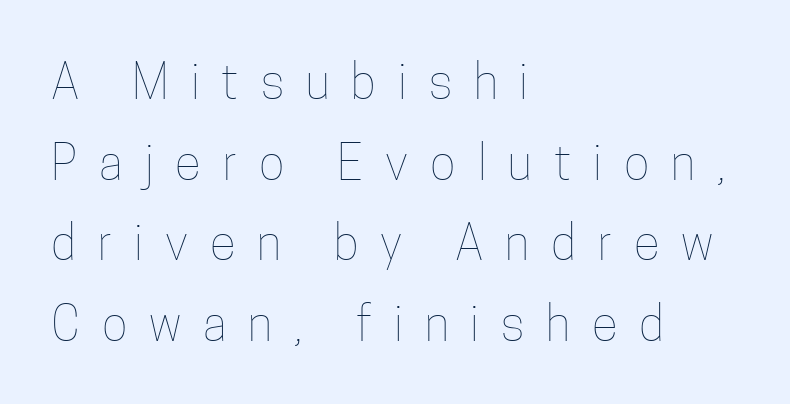
Where is the straight margin? On the left. Is this a fixed-width face? No — the glyphs have proportional, varying widths. The glyphs are unaccompanied by any horizontal stroke below them. Leading: standard. The font is comparable to plain body text, perhaps lighter.
